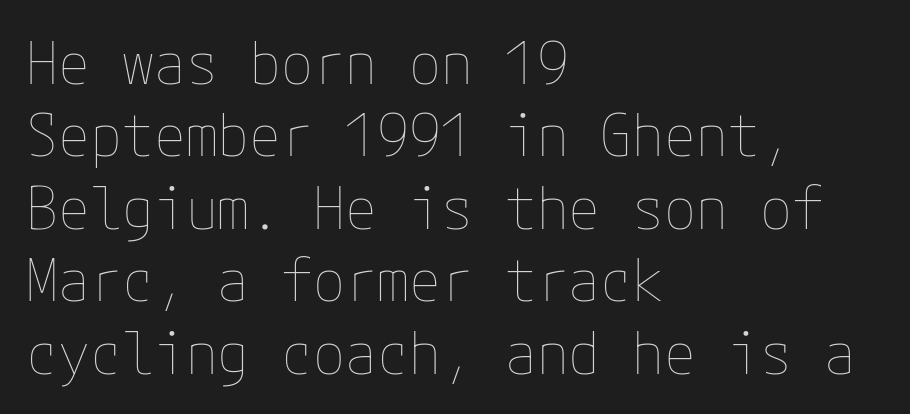
Q: Is the text bold? A: No.
Q: Is the text italic (slanted)? A: No, it is upright.
Q: Is the text underlined? A: No.
Q: How is the paragraph aligned? A: Left-aligned.
Q: Is the spacing between letters normal or unusually wide? A: Normal.
Q: Is the spacing between lines tight, normal or loose? A: Normal.
Q: Width (condensed, normal, or wide)? A: Normal.
Q: Stroke contrast? A: Low.
Q: x-height? A: Medium.
